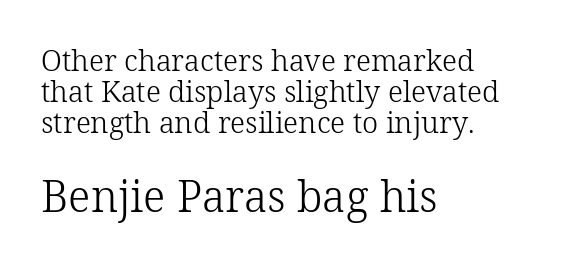
The later block is typeset at a bigger size than the earlier block. A serif font was chosen for this passage. Posture: straight, roman, zero tilt. This sample has the flowing, uneven cadence of proportional lettering. This rendering uses left alignment, leaving the right contour irregular.
